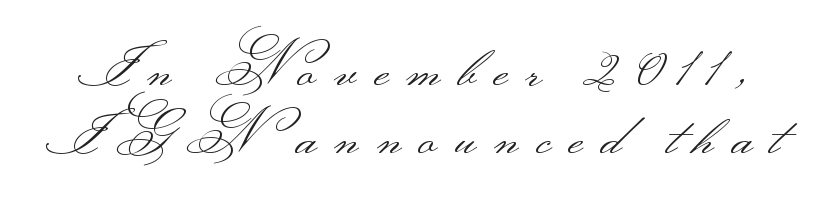
This reads as an unemphasized weight, regular at the heaviest. Clear beneath every line of the passage. Examine the stroke ends and you'll find no serifs. The passage shown has open, widely tracked lettering throughout. The rendering uses natural spacing where letterforms have individual widths.
